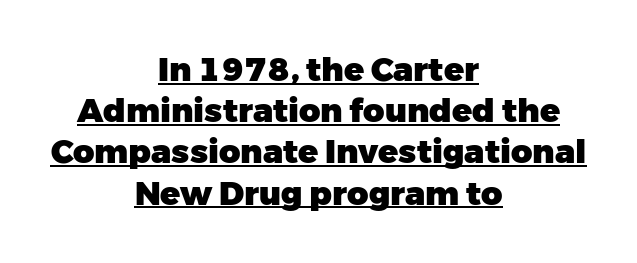
{"serif": "no", "italic": "no", "bold": "yes", "weight": "heavy", "width": "normal", "stroke_contrast": "low", "x_height": "medium", "monospaced": "no", "underline": "yes", "align": "center", "line_spacing": "normal", "line_spacing_ratio": 1.25, "letter_spacing": "normal", "letter_spacing_em": 0.0, "glyph_px": 33}
